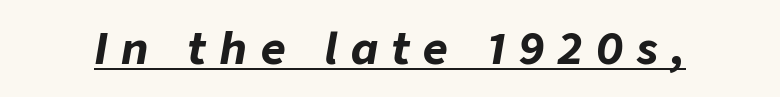
{"italic": "yes", "lean": "right", "slant_degrees": 9, "bold": "yes", "weight": "bold", "width": "normal", "stroke_contrast": "low", "x_height": "medium", "monospaced": "no", "underline": "yes", "letter_spacing": "wide", "letter_spacing_em": 0.31, "glyph_px": 43}
